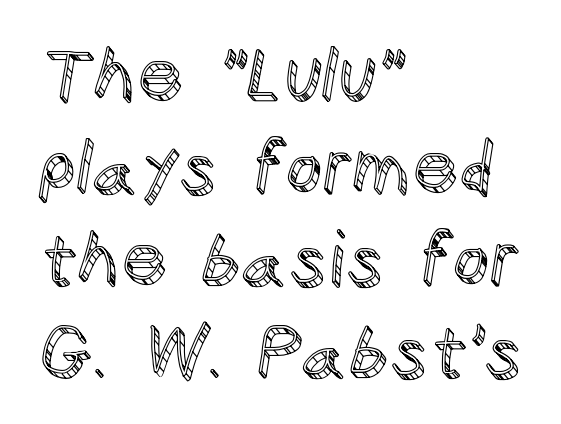
Q: Is the text italic (slanted)? A: Yes.
Q: Is the text underlined? A: No.
Q: How is the paragraph aligned? A: Left-aligned.
Q: Is the spacing between letters normal or unusually wide? A: Normal.
Q: Is the spacing between lines tight, normal or loose? A: Normal.
Q: Width (condensed, normal, or wide)? A: Normal.
Q: x-height? A: Large.
Q: Monospaced? A: No.
